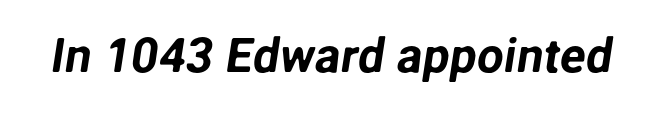
Q: Is the typeface a serif or a sans-serif typeface? A: Sans-serif.
Q: Is the text underlined? A: No.
Q: Is the spacing between letters normal or unusually wide? A: Normal.
Q: Width (condensed, normal, or wide)? A: Normal.
Q: Stroke contrast? A: Low.
Q: x-height? A: Medium.
Q: Monospaced? A: No.
